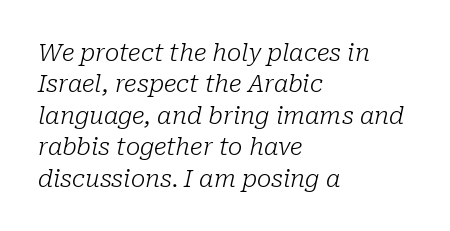
Is there much room between lines? A standard amount, neither cramped nor airy. Stem width sits at or under what a default text font uses. Line beginnings align vertically; line endings do not. An italicized treatment has been applied to the whole sample. Here the glyphs are tracked normally, forming tight word shapes.
